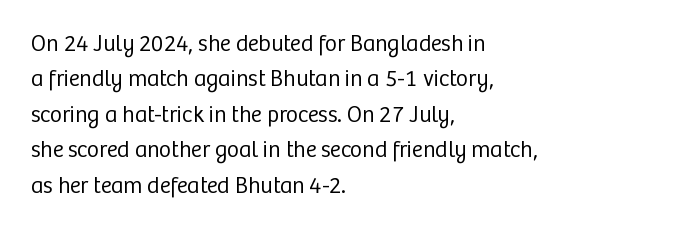
The face looks like a standard text weight, possibly lighter. Vertical strokes here are truly vertical. These lines keep a tight, regular rhythm from letter to letter. Leading matches the norm, producing a regular column. Left-aligned paragraph, ragged on the right. The space directly below the letters is spotless.
